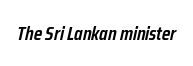
The type is set solid horizontally, with unmodified tracking. It's the slanting kind of type. Compared with an ordinary text face, these strokes are moderately heavier — a semibold. Rule under the text: the space is simply empty.
